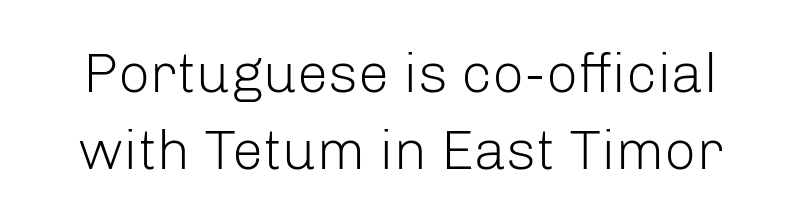
The image shows 56 px light sans-serif type, upright; set normal line spacing (1.37x), normal letter spacing, not underlined; low stroke contrast and a medium x-height.
